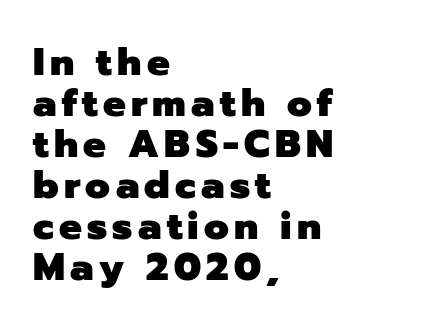
{"serif": "no", "italic": "no", "bold": "yes", "weight": "heavy", "width": "normal", "stroke_contrast": "low", "x_height": "medium", "monospaced": "no", "underline": "no", "align": "left", "line_spacing": "tight", "line_spacing_ratio": 1.08, "glyph_px": 38}
